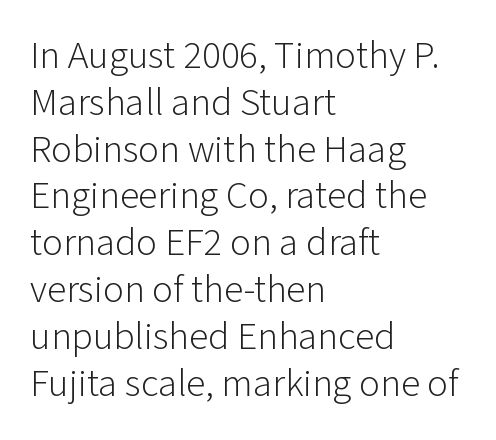
A roman cut, with each character standing at attention. Serif or sans? Sans — the stroke terminals are bare. The weight would be labelled regular, book, light, or lighter still. The baseline area is clear.
